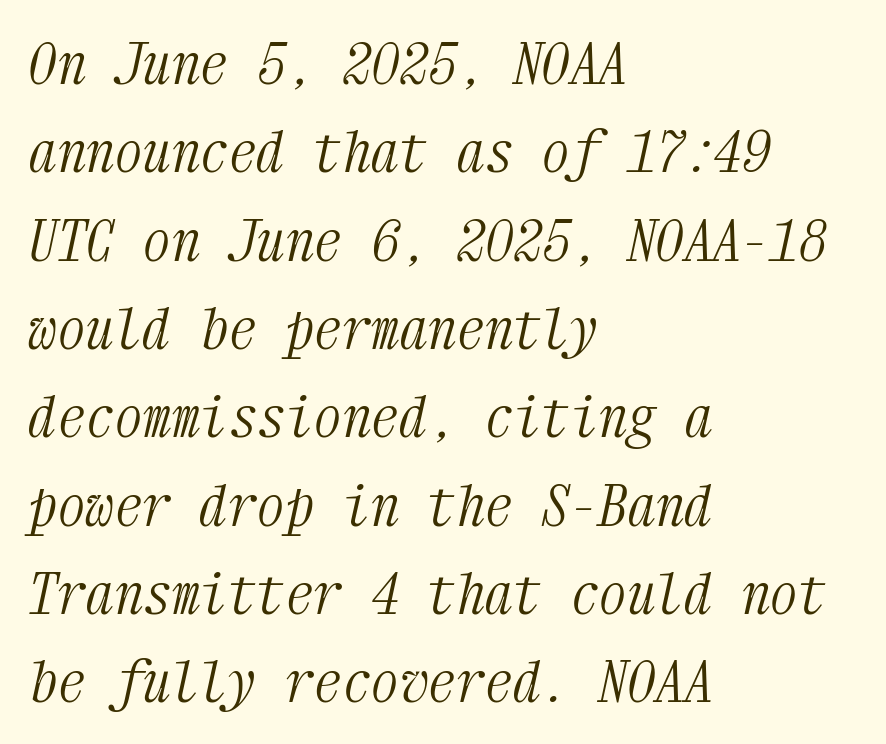
The image shows 57 px light, condensed serif type, italic (leaning right), monospaced; set left-aligned, normal line spacing (1.55x), normal letter spacing, not underlined; medium stroke contrast and a medium x-height.
